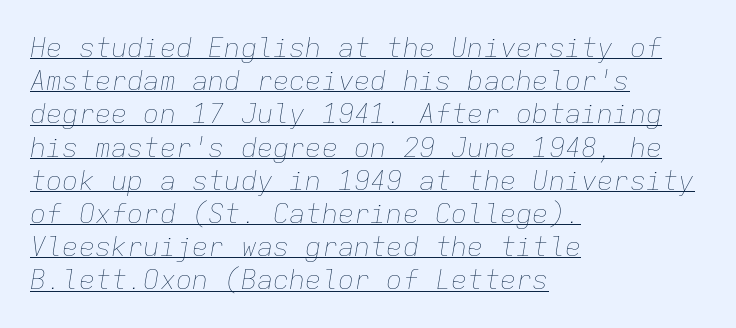
{"italic": "yes", "lean": "right", "slant_degrees": 9, "bold": "no", "underline": "yes", "align": "left", "line_spacing_ratio": 1.23, "letter_spacing": "normal", "letter_spacing_em": 0.0, "glyph_px": 27}
